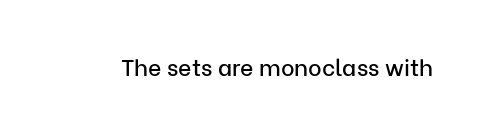
The image shows 23 px text type, upright; set normal letter spacing, not underlined.
